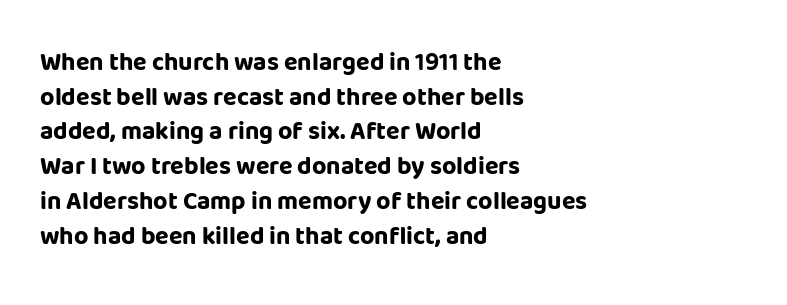
The type sits square on the baseline with zero lean. Summary of weight: heavy, a full bold. Rule under the text: the space is simply empty. Is the letter spacing exaggerated? No — it looks like the ordinary default.
